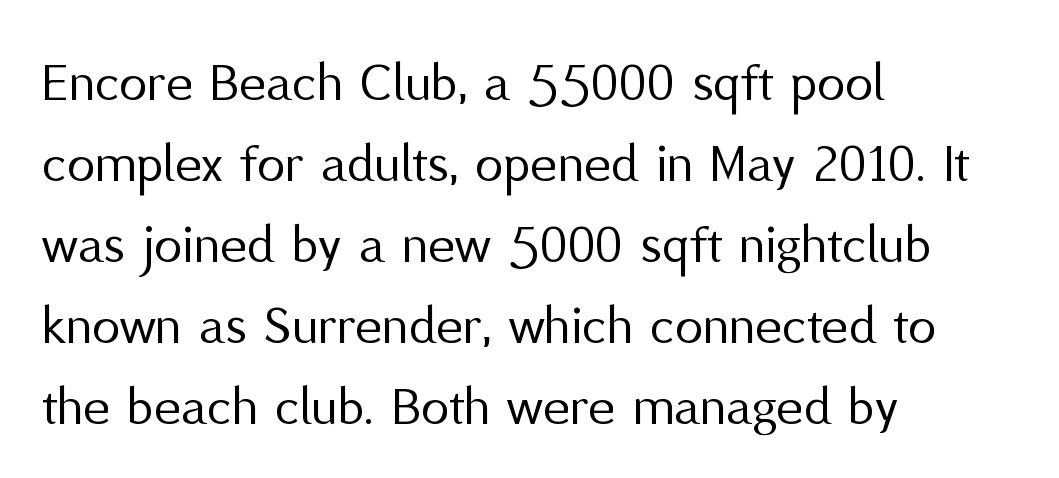
Only glyphs here, with clear space below each row. The face used here is rendered with its standard letterfit. This sample has the flowing, uneven cadence of proportional lettering. This sample is left-justified, so line endings fall wherever the words run out. The glyphs in this specimen are sans serif.
